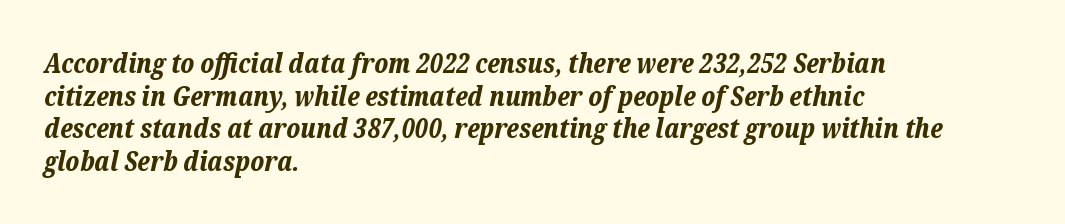
Descenders hang freely into open space. This sample uses an oblique cut, with every glyph tilted off the vertical. Between one letter and the next there's only the usual sliver of space. Compared with a centered layout, this one pins lines to the left instead.
